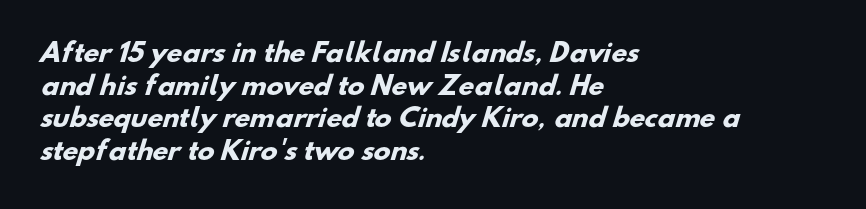
{"bold": "yes", "underline": "no", "align": "left", "line_spacing": "normal", "line_spacing_ratio": 1.31, "letter_spacing": "normal", "letter_spacing_em": 0.0, "glyph_px": 25}
